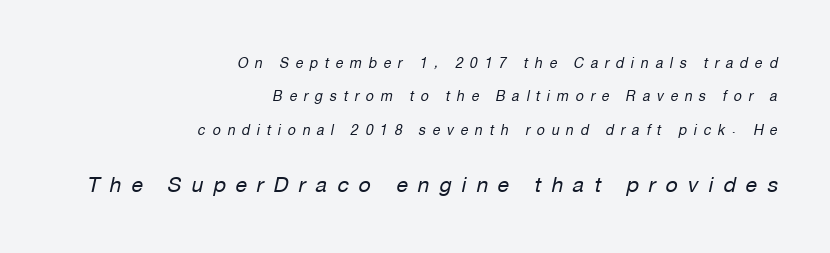
Q: Is the text bold? A: No.
Q: Is the text italic (slanted)? A: Yes, it leans right by about 12 degrees.
Q: Is the text underlined? A: No.
Q: How is the paragraph aligned? A: Right-aligned.
Q: Is the spacing between letters normal or unusually wide? A: Unusually wide.
Q: Is the spacing between lines tight, normal or loose? A: Loose.
Q: Which block of text is set in a larger size, the first (top) or the second (bottom)? A: The second (bottom) one.
